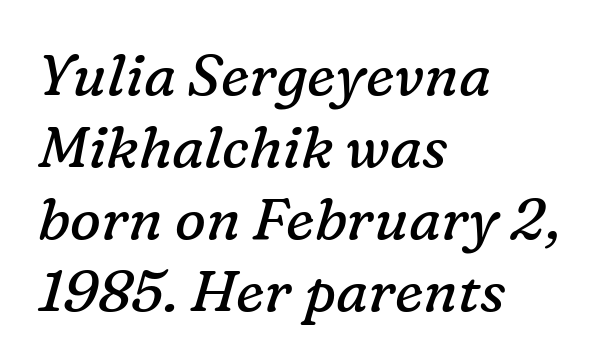
The image shows 58 px regular-weight serif type, italic (leaning right); set left-aligned, line spacing 1.24x, normal letter spacing, not underlined; low stroke contrast and a medium x-height.
